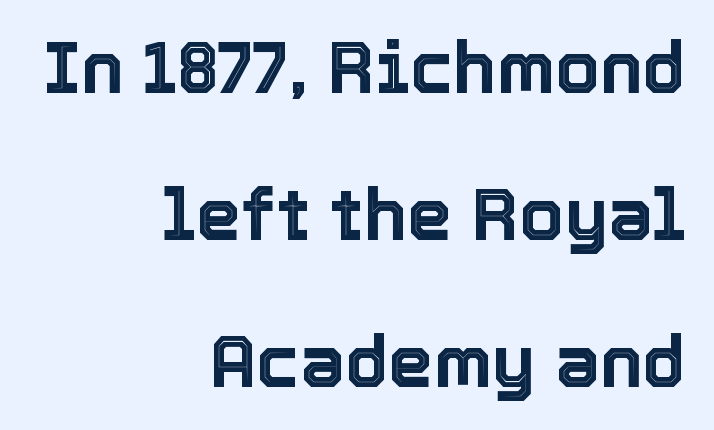
The image shows 72 px text type, upright; set right-aligned, loose line spacing (2.04x), normal letter spacing, not underlined; a medium x-height.
